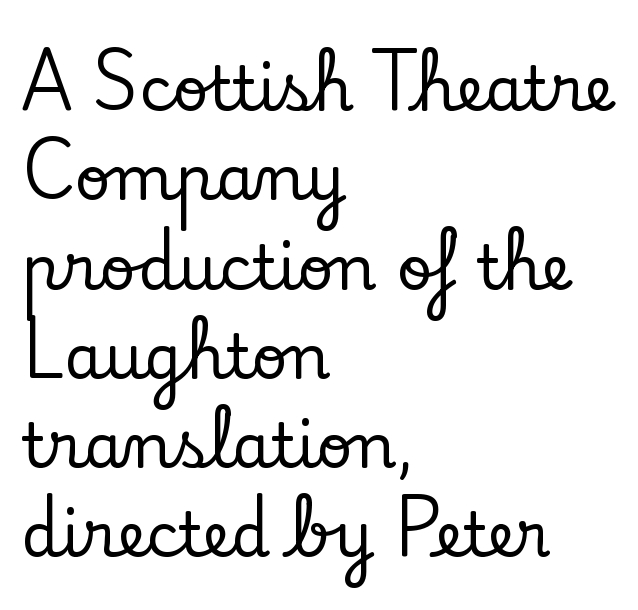
Designer's note — italics off, roman on. Tracking here is standard; glyphs follow each other at the usual distance. The specimen omits any rule beneath the text block's lines. Horizontal alignment here is leftward, the default for most running prose. The passage shown stacks its lines at a standard gap.
